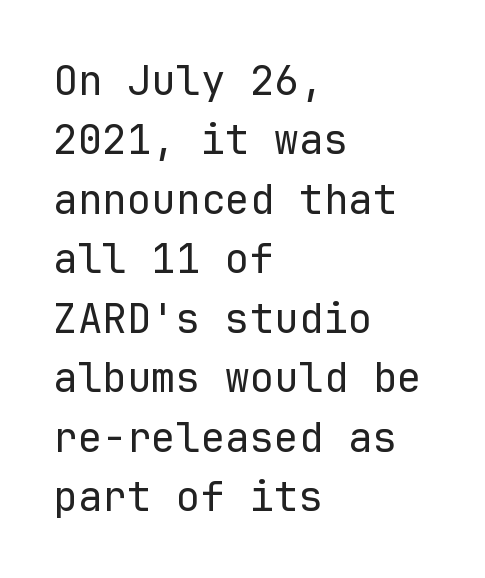
The image shows 41 px regular-weight sans-serif type, upright, monospaced; set left-aligned, normal line spacing (1.45x), normal letter spacing, not underlined; low stroke contrast and a medium x-height.
